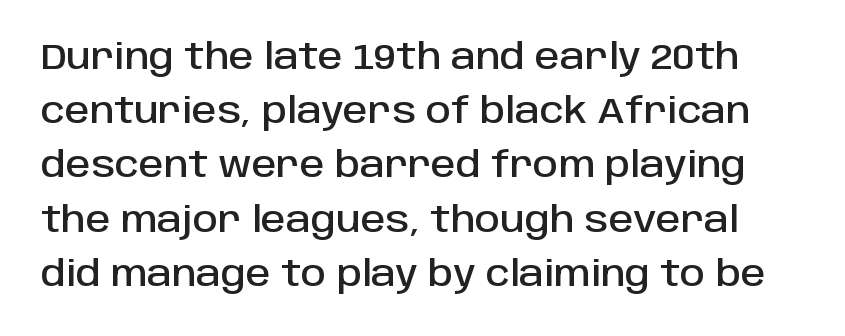
Honestly, the row spacing looks completely unremarkable. Style check: upright. Check where the strokes stop: nothing finishes them off — pure sans. These lines are rendered in a variable-pitch font.
